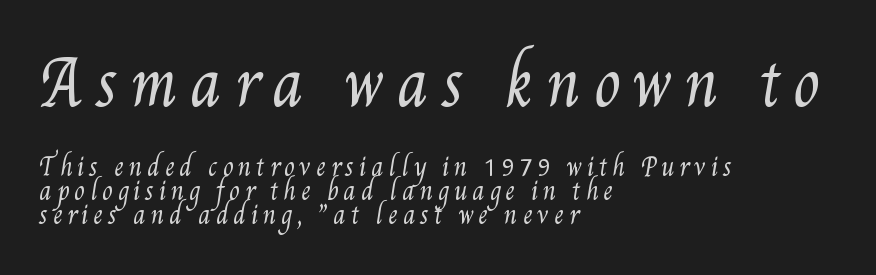
Compared with typical body copy, the letter spacing here is much looser. This block would grow much taller if given ordinary leading; it's compressed now. Descenders hang freely into open space. Typesetter's note — upper block bumped up in size, lower block left smaller. Each line starts at the same left margin while the right side varies.
